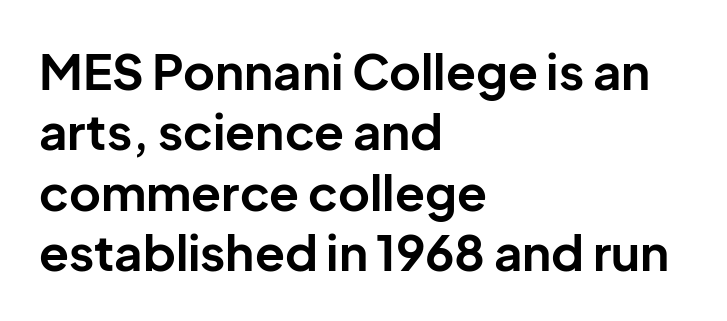
The image shows 49 px bold sans-serif type, upright; set left-aligned, line spacing 1.23x, normal letter spacing, not underlined; low stroke contrast and a medium x-height.
